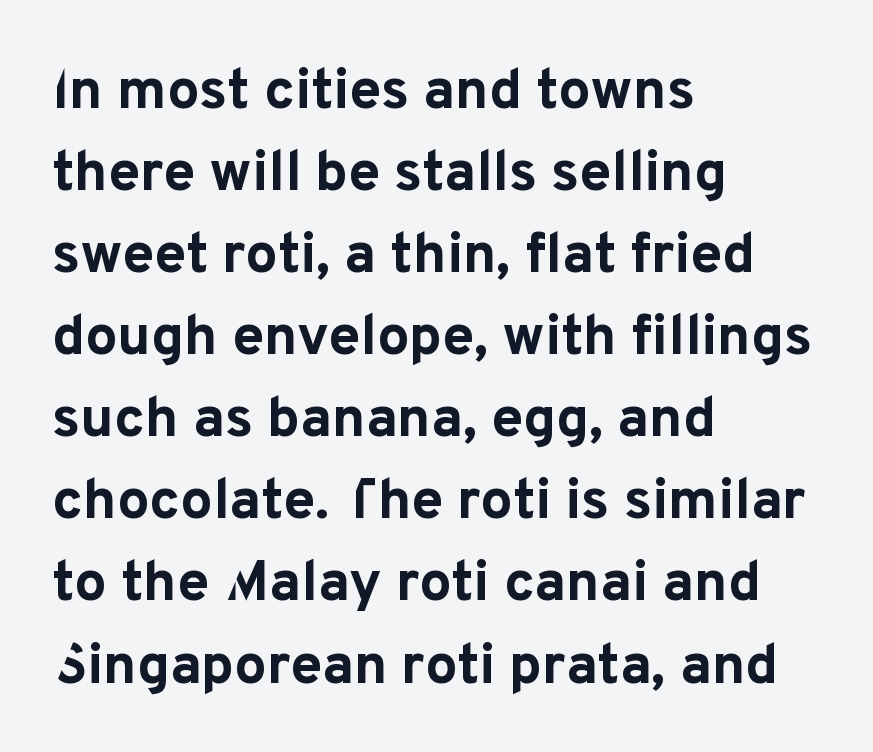
Q: Is the text bold? A: Yes.
Q: Is the text italic (slanted)? A: No, it is upright.
Q: Is the typeface a serif or a sans-serif typeface? A: Sans-serif.
Q: Is the text underlined? A: No.
Q: How is the paragraph aligned? A: Left-aligned.
Q: Is the spacing between letters normal or unusually wide? A: Normal.
Q: Is the spacing between lines tight, normal or loose? A: Normal.
Q: Width (condensed, normal, or wide)? A: Normal.
Q: Stroke contrast? A: Low.
Q: x-height? A: Medium.
Q: Monospaced? A: No.
